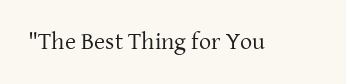
{"italic": "no", "bold": "no", "underline": "no", "letter_spacing": "normal", "letter_spacing_em": 0.0, "glyph_px": 24}
